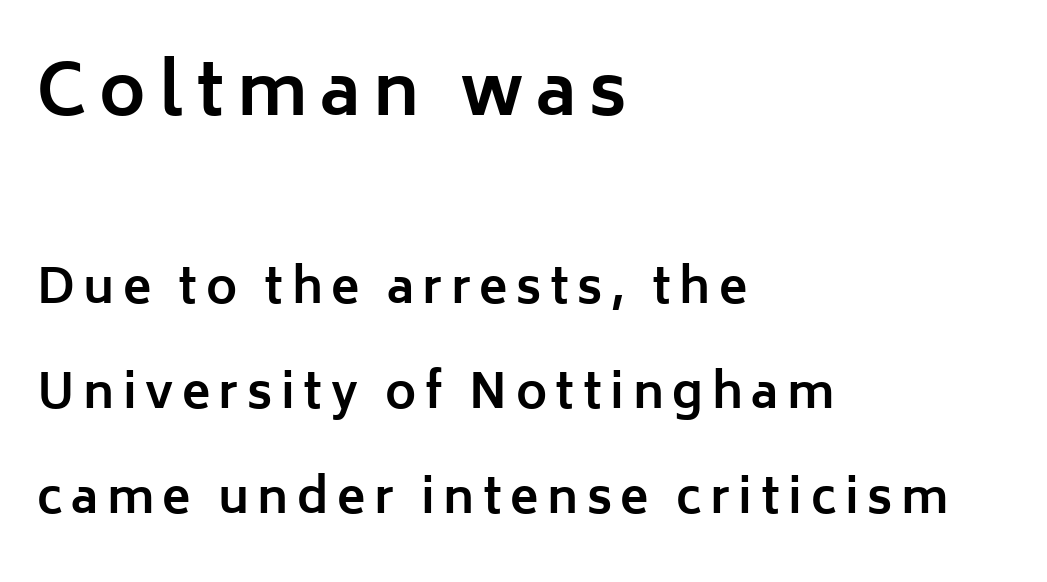
{"serif": "no", "italic": "no", "bold": "yes", "weight": "bold", "width": "normal", "stroke_contrast": "low", "x_height": "medium", "monospaced": "no", "underline": "no", "align": "left", "line_spacing": "loose", "line_spacing_ratio": 2.24, "larger_block": "first", "size_ratio": 1.49, "glyph_px": 70}
